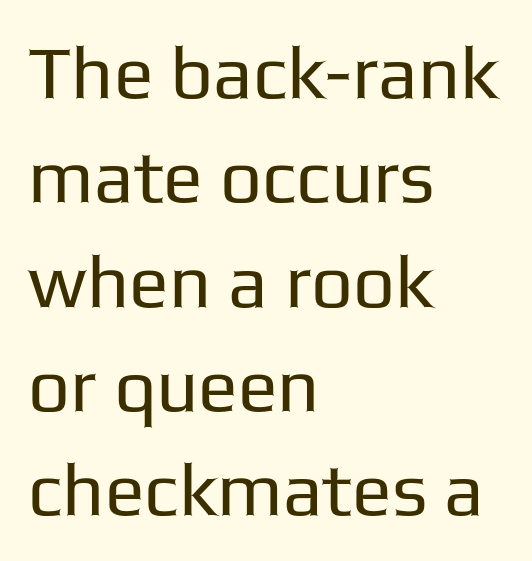
These lines are rendered in a variable-pitch font. The baseline area is clear. Stroke thickness stays within the range of a standard reading face or lighter. The rendering uses a moderate line-height, typical for paragraphs.
